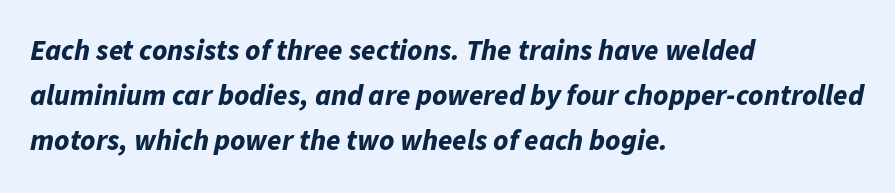
The image shows 29 px bold type, italic (leaning right); set left-aligned, normal line spacing (1.56x), normal letter spacing, not underlined; low stroke contrast and a medium x-height.
